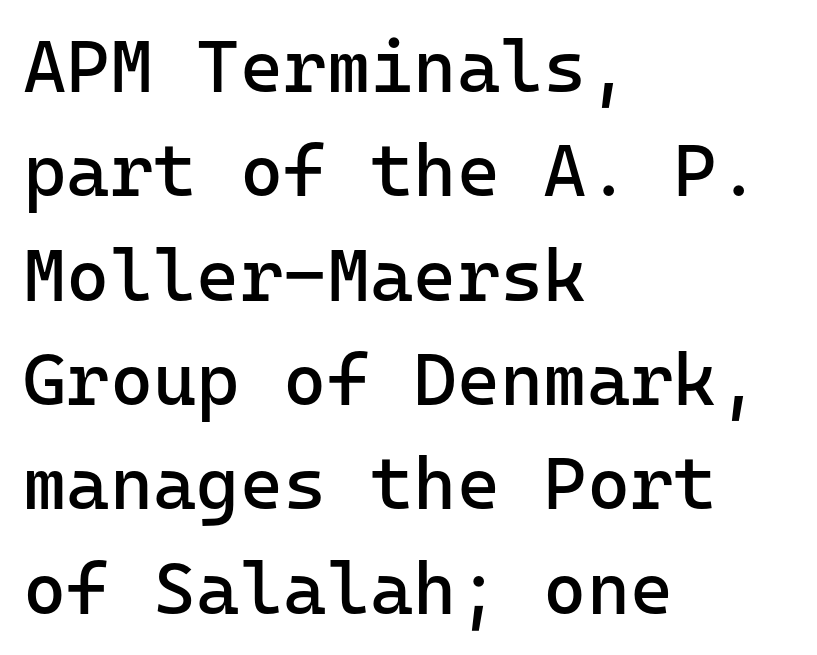
Note the uniform advance width — an 'i' takes as much space as an 'm'. In terms of letterform style, serifs are entirely absent. What's the leading like? Ordinary, nothing unusual. Standard letterfit; no display-style spreading of the glyphs.
